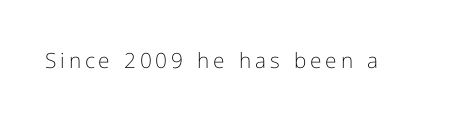
The image shows 21 px text type, upright; set not underlined.
